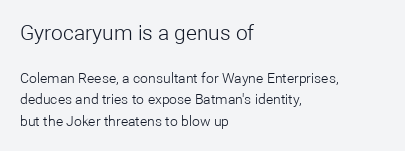
Q: Is the text bold? A: No.
Q: Is the text italic (slanted)? A: No, it is upright.
Q: Is the text underlined? A: No.
Q: How is the paragraph aligned? A: Left-aligned.
Q: Is the spacing between letters normal or unusually wide? A: Normal.
Q: Is the spacing between lines tight, normal or loose? A: Normal.
Q: Which block of text is set in a larger size, the first (top) or the second (bottom)? A: The first (top) one.
